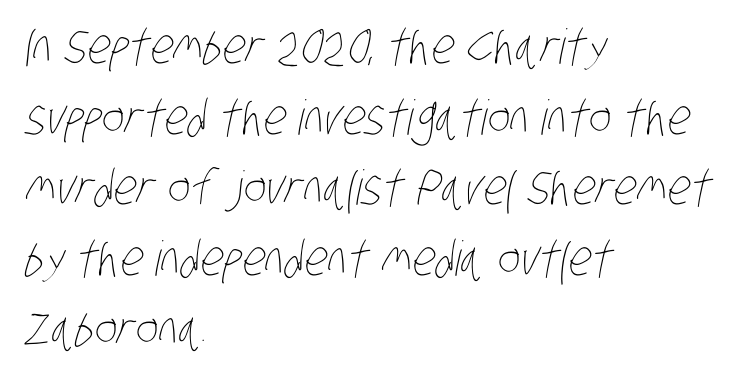
The image shows 48 px thin, condensed type; set left-aligned, normal line spacing (1.47x), normal letter spacing, not underlined; low stroke contrast and a large x-height.
